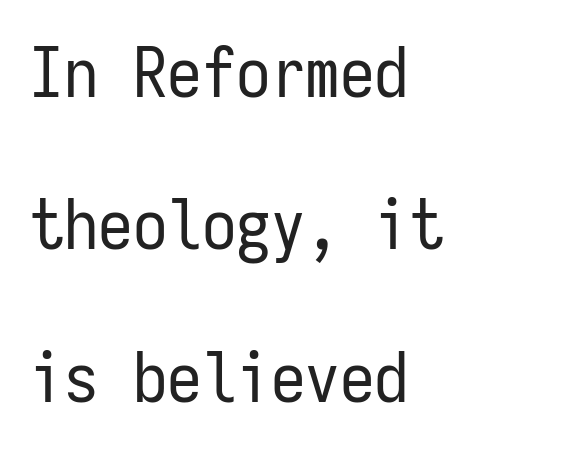
Does the copy run flush right? No — it runs flush left. The specimen omits any rule beneath the text block's lines. Weight: not bold — regular or lighter. Tracking value appears to be zero — textbook default spacing.
